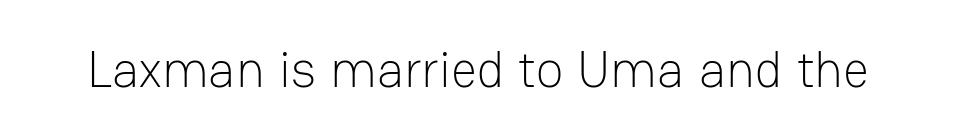
{"serif": "no", "italic": "no", "bold": "no", "weight": "light", "width": "normal", "stroke_contrast": "low", "x_height": "medium", "monospaced": "no", "underline": "no", "letter_spacing": "normal", "letter_spacing_em": 0.0, "glyph_px": 51}
